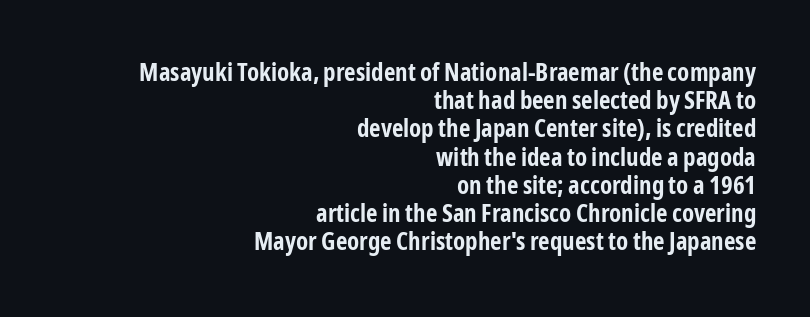
{"italic": "no", "bold": "yes", "underline": "no", "align": "right", "line_spacing": "tight", "line_spacing_ratio": 1.13, "letter_spacing": "normal", "letter_spacing_em": 0.0, "glyph_px": 25}
